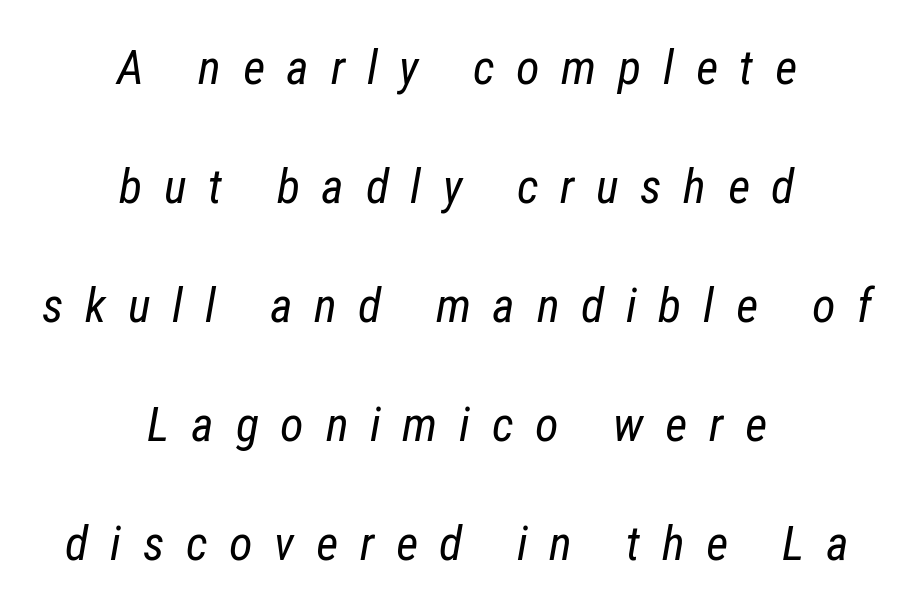
The image shows 48 px regular-weight, condensed type, italic (leaning right); set centered, loose line spacing (2.48x), unusually wide letter spacing (+0.45 em), not underlined; low stroke contrast and a medium x-height.
